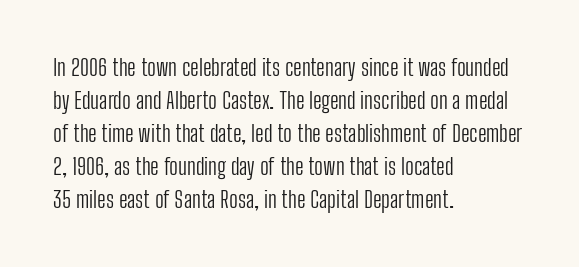
Q: Is the text bold? A: No.
Q: Is the text italic (slanted)? A: No, it is upright.
Q: Is the text underlined? A: No.
Q: How is the paragraph aligned? A: Left-aligned.
Q: Is the spacing between letters normal or unusually wide? A: Normal.
Q: Is the spacing between lines tight, normal or loose? A: Normal.
